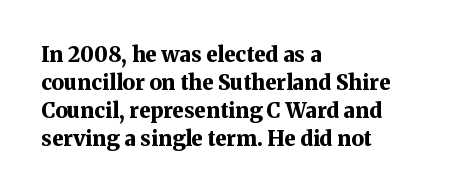
Anything drawn beneath the words? Only blank space. Evenly set lines give the paragraph a standard silhouette. In CSS terms this would be text-align: left. The font's upright variant was chosen for this text. Strokes here are thick enough to call this a true bold.
